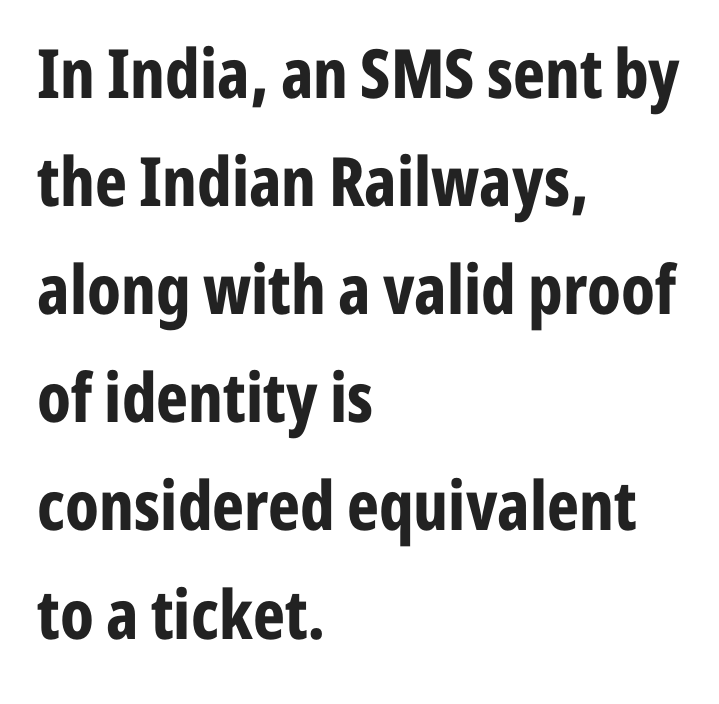
The image shows 68 px bold, condensed sans-serif type, upright; set left-aligned, normal line spacing (1.59x), normal letter spacing, not underlined; low stroke contrast and a medium x-height.
